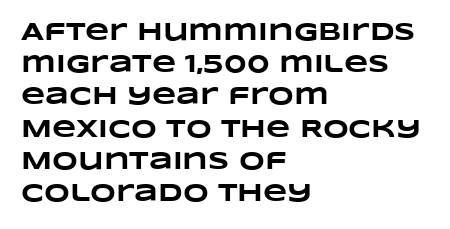
The baseline area is clear. Standard letterfit; no display-style spreading of the glyphs. The sample has been set heavy, in full bold. Teacher's note: observe the even left margin — that is flush-left alignment.
